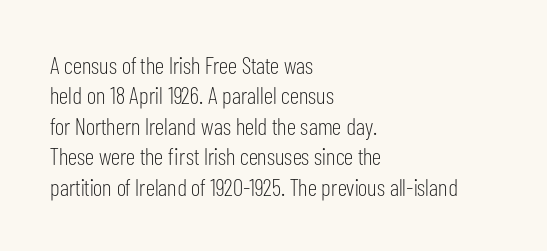
The type sits square on the baseline with zero lean. Only glyphs here, with clear space below each row. This sample is left-justified, so line endings fall wherever the words run out. Nothing unusual about the tracking: characters are spaced as the font intends. No extra ink here — the face is not bold.
